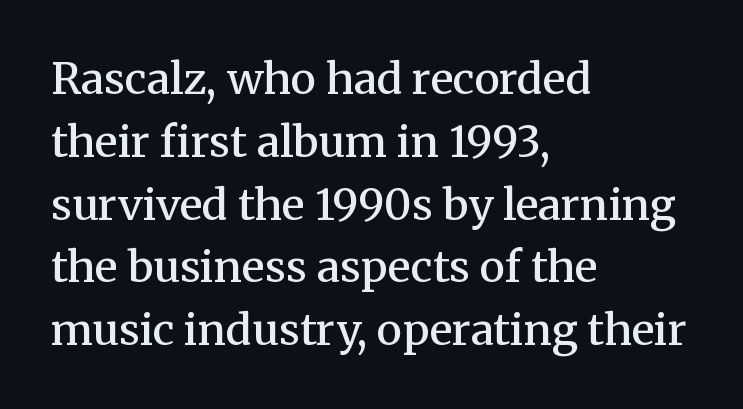
Q: Is the text bold? A: Semi-bold.
Q: Is the text italic (slanted)? A: No, it is upright.
Q: Is the typeface a serif or a sans-serif typeface? A: Serif.
Q: Is the text underlined? A: No.
Q: How is the paragraph aligned? A: Left-aligned.
Q: Is the spacing between letters normal or unusually wide? A: Normal.
Q: Is the spacing between lines tight, normal or loose? A: Normal.
Q: Width (condensed, normal, or wide)? A: Normal.
Q: Stroke contrast? A: Medium.
Q: x-height? A: Medium.
Q: Monospaced? A: No.
